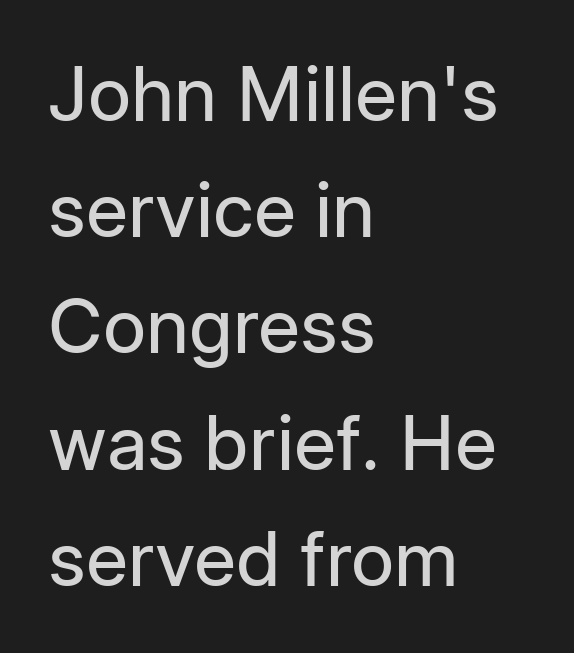
Q: Is the text bold? A: No.
Q: Is the text italic (slanted)? A: No, it is upright.
Q: Is the typeface a serif or a sans-serif typeface? A: Sans-serif.
Q: Is the text underlined? A: No.
Q: How is the paragraph aligned? A: Left-aligned.
Q: Is the spacing between letters normal or unusually wide? A: Normal.
Q: Is the spacing between lines tight, normal or loose? A: Normal.
Q: Width (condensed, normal, or wide)? A: Normal.
Q: Stroke contrast? A: Low.
Q: x-height? A: Medium.
Q: Monospaced? A: No.
